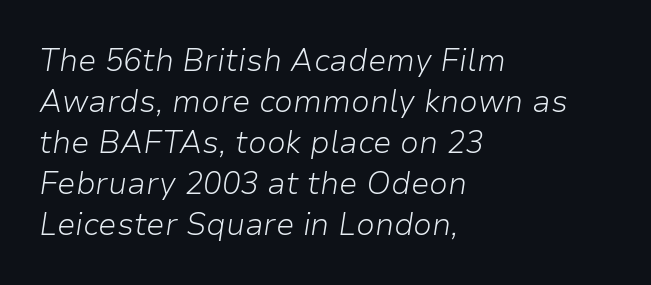
Summary of vertical rhythm: regular, with standard interline spacing. The paragraph shown leans on its left margin. Characters follow at the spacing the type designer built in. Each letter keeps its own natural width here, so spacing adapts to shape. Compared with ordinary roman type, these characters are visibly tilted.
